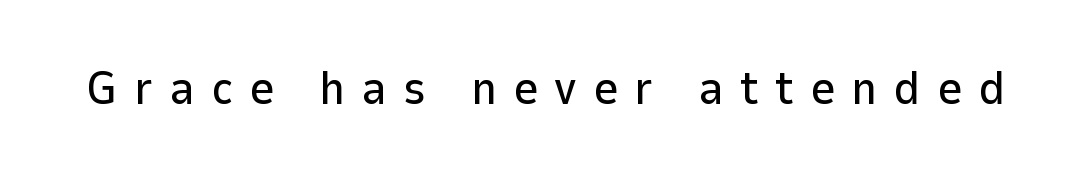
{"serif": "no", "italic": "no", "width": "normal", "stroke_contrast": "low", "x_height": "medium", "monospaced": "no", "underline": "no", "letter_spacing": "wide", "letter_spacing_em": 0.34, "glyph_px": 48}
